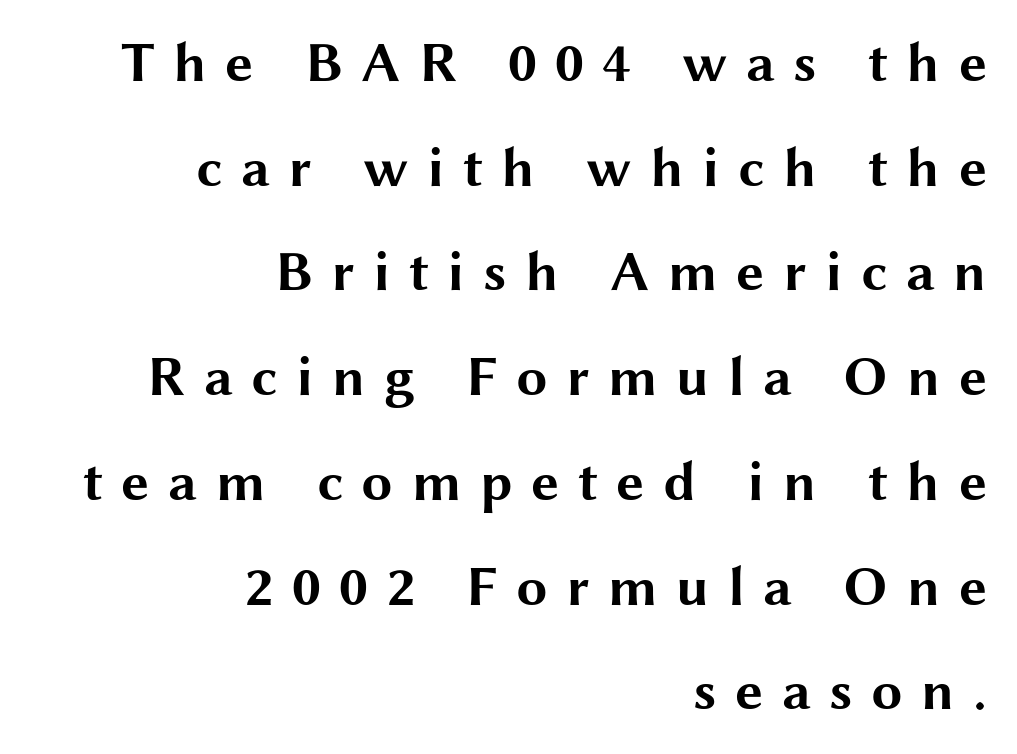
The image shows 56 px bold, wide sans-serif type, upright; set right-aligned, line spacing 1.87x, unusually wide letter spacing (+0.33 em), not underlined; medium stroke contrast and a medium x-height.
